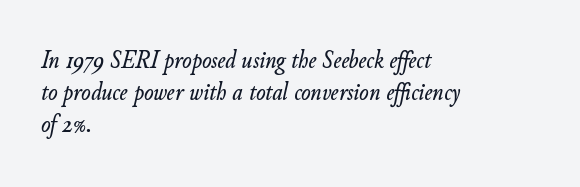
The image shows 25 px text type, italic (leaning right); set left-aligned, normal line spacing (1.29x), normal letter spacing, not underlined.
